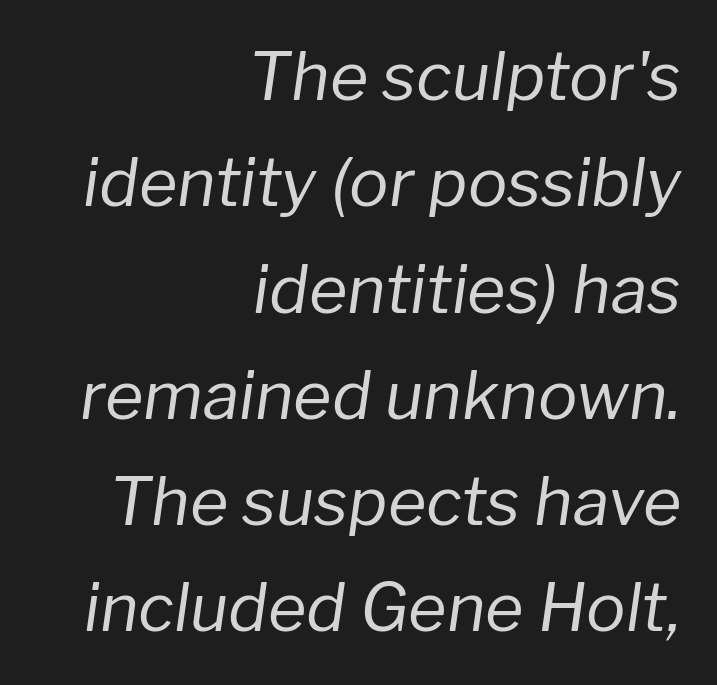
Q: Is the text bold? A: No.
Q: Is the text italic (slanted)? A: Yes, it leans right by about 8 degrees.
Q: Is the text underlined? A: No.
Q: How is the paragraph aligned? A: Right-aligned.
Q: Is the spacing between letters normal or unusually wide? A: Normal.
Q: Is the spacing between lines tight, normal or loose? A: Normal.
Q: Width (condensed, normal, or wide)? A: Normal.
Q: Stroke contrast? A: Low.
Q: x-height? A: Medium.
Q: Monospaced? A: No.
